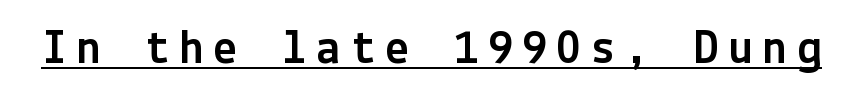
Q: Is the text italic (slanted)? A: No, it is upright.
Q: Is the typeface a serif or a sans-serif typeface? A: Sans-serif.
Q: Is the text underlined? A: Yes.
Q: Is the spacing between letters normal or unusually wide? A: Unusually wide.
Q: Width (condensed, normal, or wide)? A: Normal.
Q: x-height? A: Medium.
